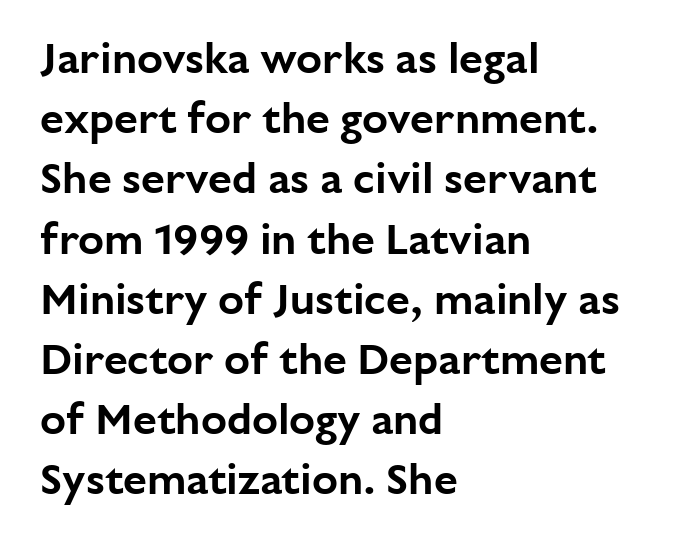
{"serif": "no", "italic": "no", "width": "normal", "stroke_contrast": "low", "x_height": "medium", "monospaced": "no", "underline": "no", "align": "left", "line_spacing": "normal", "line_spacing_ratio": 1.4, "letter_spacing": "normal", "letter_spacing_em": 0.0, "glyph_px": 43}
